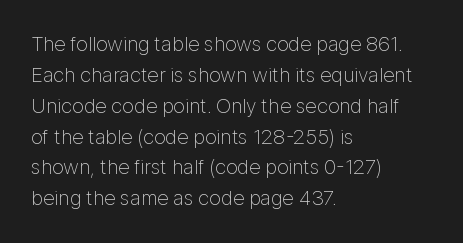
{"italic": "no", "bold": "no", "underline": "no", "align": "left", "line_spacing": "normal", "line_spacing_ratio": 1.47, "letter_spacing": "normal", "letter_spacing_em": 0.0, "glyph_px": 21}
